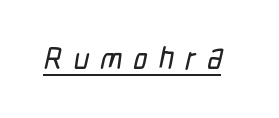
Do the characters align in a grid? No, the font is proportional. Grotesque or geometric, the face here clearly has no serifs. A baseline rule has been typeset under these characters. This rendering widens character spacing well past its baseline value.
